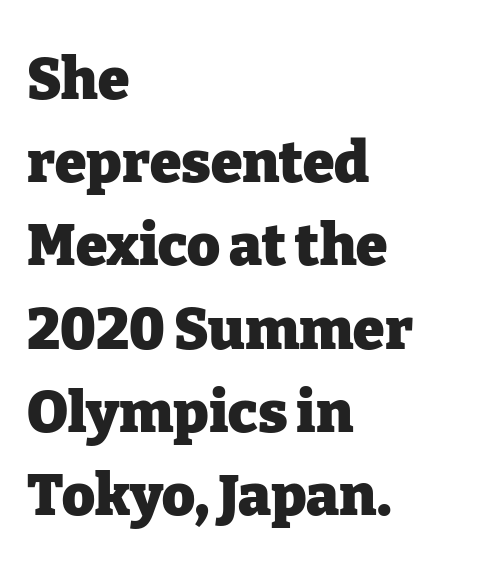
{"serif": "yes", "italic": "no", "bold": "yes", "weight": "heavy", "width": "normal", "stroke_contrast": "low", "x_height": "medium", "monospaced": "no", "underline": "no", "align": "left", "line_spacing": "normal", "line_spacing_ratio": 1.46, "letter_spacing": "normal", "letter_spacing_em": 0.0, "glyph_px": 57}
